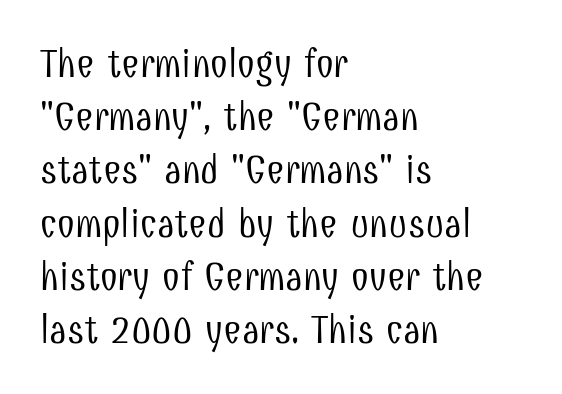
{"serif": "no", "italic": "no", "bold": "no", "weight": "light", "width": "condensed", "stroke_contrast": "low", "x_height": "medium", "monospaced": "no", "underline": "no", "align": "left", "line_spacing": "normal", "line_spacing_ratio": 1.33, "letter_spacing": "normal", "letter_spacing_em": 0.0, "glyph_px": 40}
